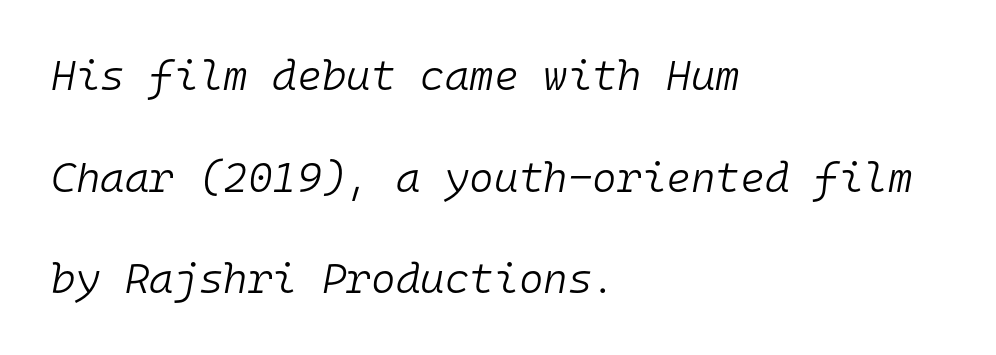
Q: Is the text bold? A: No.
Q: Is the text italic (slanted)? A: Yes, it leans right by about 10 degrees.
Q: Is the text underlined? A: No.
Q: How is the paragraph aligned? A: Left-aligned.
Q: Is the spacing between letters normal or unusually wide? A: Normal.
Q: Is the spacing between lines tight, normal or loose? A: Loose.
Q: Width (condensed, normal, or wide)? A: Normal.
Q: Stroke contrast? A: Low.
Q: x-height? A: Medium.
Q: Monospaced? A: Yes.
